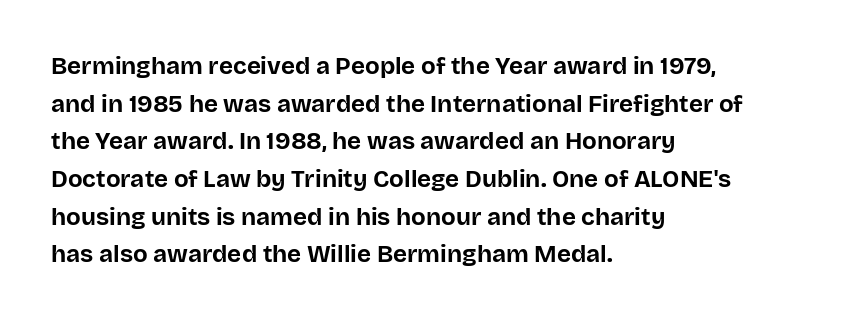
Heavy, bold letterforms. Quick note: underline off. The space between consecutive lines is moderate. This is roman type, the default non-slanted kind. The compositor pushed each line to the left boundary.
